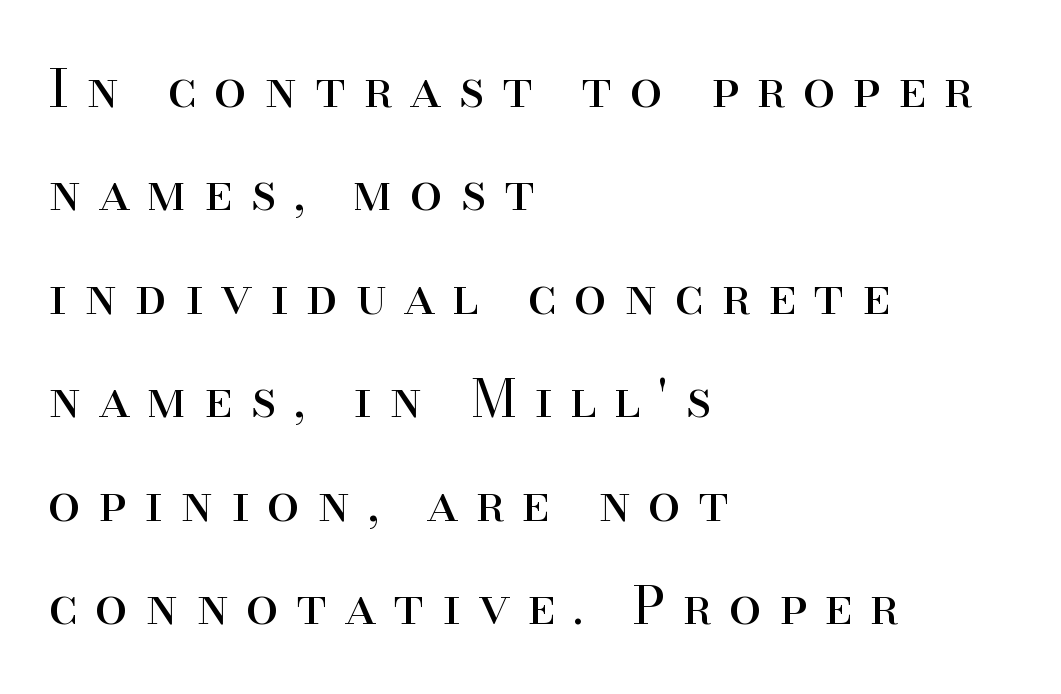
The image shows 52 px regular-weight serif type, upright; set left-aligned, loose line spacing (1.99x), unusually wide letter spacing (+0.34 em), not underlined; high stroke contrast and a small x-height.
